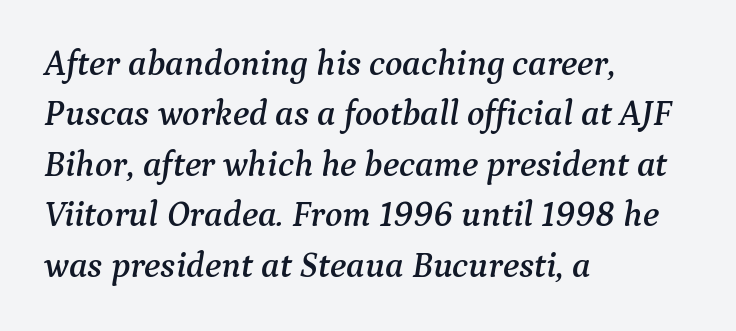
Q: Is the text italic (slanted)? A: Yes, it leans right by about 9 degrees.
Q: Is the typeface a serif or a sans-serif typeface? A: Serif.
Q: Is the text underlined? A: No.
Q: How is the paragraph aligned? A: Left-aligned.
Q: Is the spacing between letters normal or unusually wide? A: Normal.
Q: Is the spacing between lines tight, normal or loose? A: Normal.
Q: Width (condensed, normal, or wide)? A: Normal.
Q: Stroke contrast? A: Medium.
Q: x-height? A: Medium.
Q: Monospaced? A: No.
